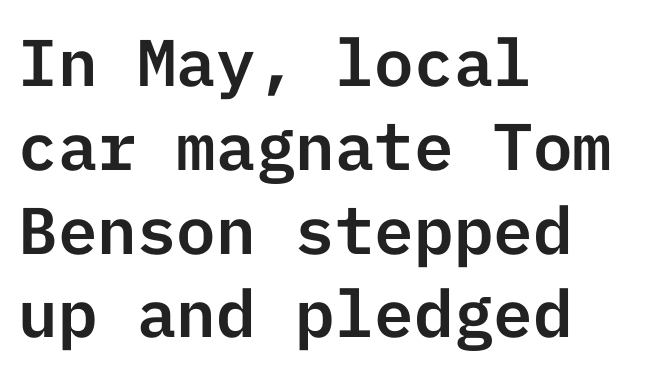
Q: Is the text italic (slanted)? A: No, it is upright.
Q: Is the typeface a serif or a sans-serif typeface? A: Sans-serif.
Q: Is the text underlined? A: No.
Q: How is the paragraph aligned? A: Left-aligned.
Q: Is the spacing between letters normal or unusually wide? A: Normal.
Q: Is the spacing between lines tight, normal or loose? A: Normal.
Q: Width (condensed, normal, or wide)? A: Normal.
Q: Stroke contrast? A: Low.
Q: x-height? A: Medium.
